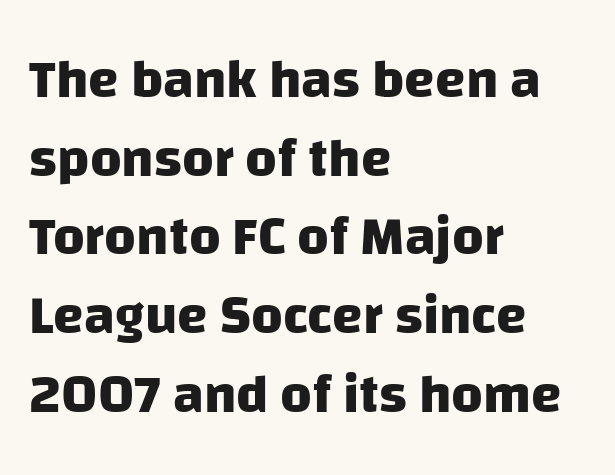
Q: Is the text bold? A: Yes.
Q: Is the typeface a serif or a sans-serif typeface? A: Sans-serif.
Q: Is the text underlined? A: No.
Q: How is the paragraph aligned? A: Left-aligned.
Q: Is the spacing between letters normal or unusually wide? A: Normal.
Q: Is the spacing between lines tight, normal or loose? A: Normal.
Q: Width (condensed, normal, or wide)? A: Normal.
Q: Stroke contrast? A: Low.
Q: x-height? A: Large.
Q: Monospaced? A: No.
